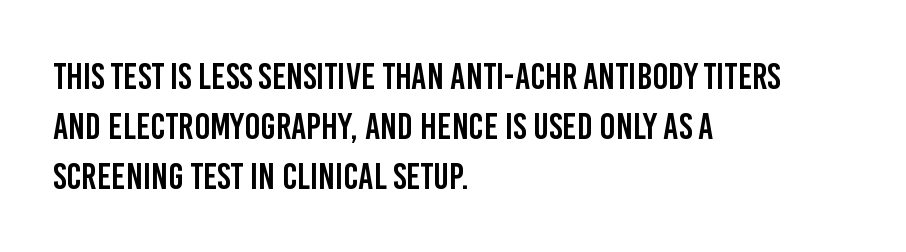
Posture: vertical. These lines are rendered in a variable-pitch font. In terms of letterform style, serifs are entirely absent. The words here are not underlined. The gaps between neighbouring characters are ordinary and unremarkable.
